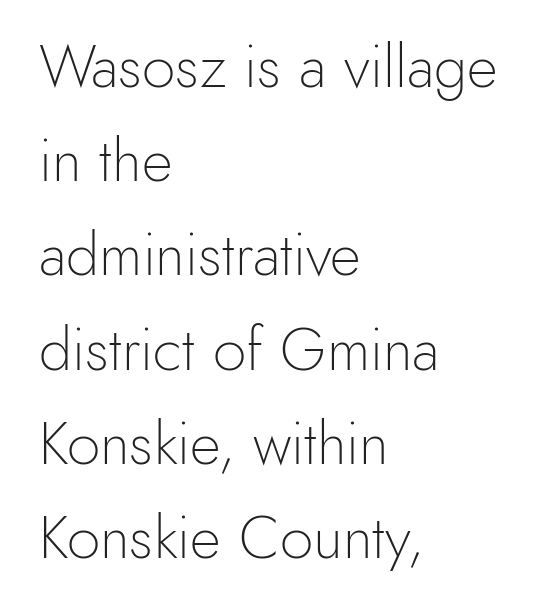
The image shows 60 px light sans-serif type, upright; set left-aligned, normal line spacing (1.57x), normal letter spacing, not underlined; a small x-height.
